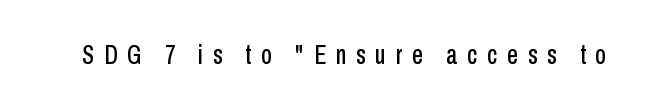
{"italic": "no", "underline": "no", "letter_spacing": "wide", "letter_spacing_em": 0.37, "glyph_px": 27}
